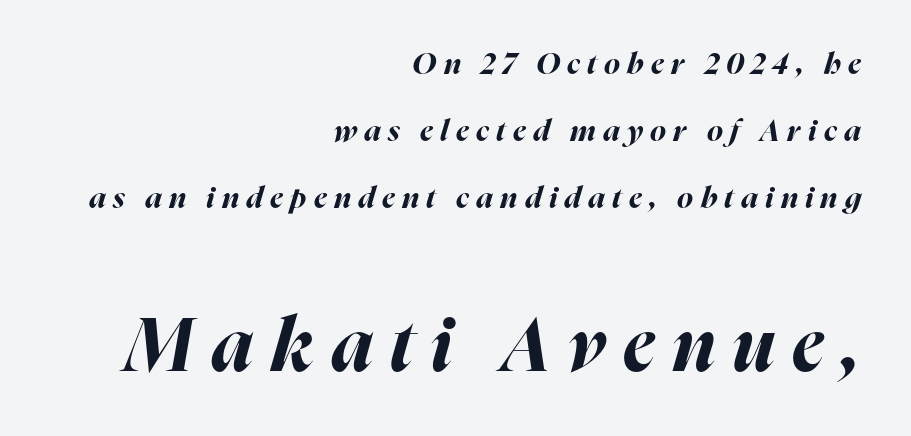
The image shows 74 px bold type, italic (leaning right); set right-aligned, loose line spacing (2.24x), unusually wide letter spacing (+0.24 em), not underlined; the second (bottom) block is 2.47x larger; high stroke contrast and a medium x-height.
